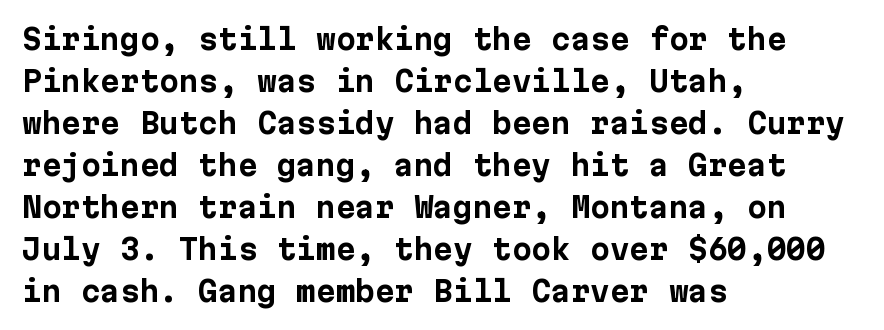
The image shows 28 px bold sans-serif type, upright; set left-aligned, normal line spacing (1.5x), normal letter spacing, not underlined; low stroke contrast and a medium x-height.
